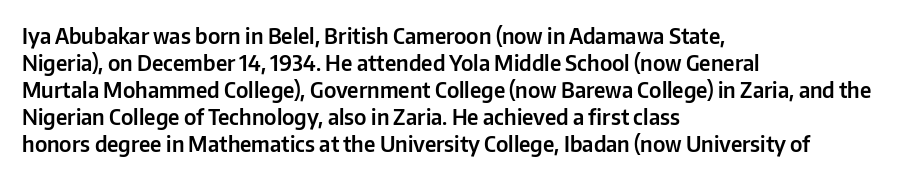
The letters stand straight up with perfectly vertical stems. Tracking here is standard; glyphs follow each other at the usual distance. Whoever set this chose a conventional vertical rhythm. The paragraph has a hard left edge and a soft right edge. Has an underline been added? It has not.
